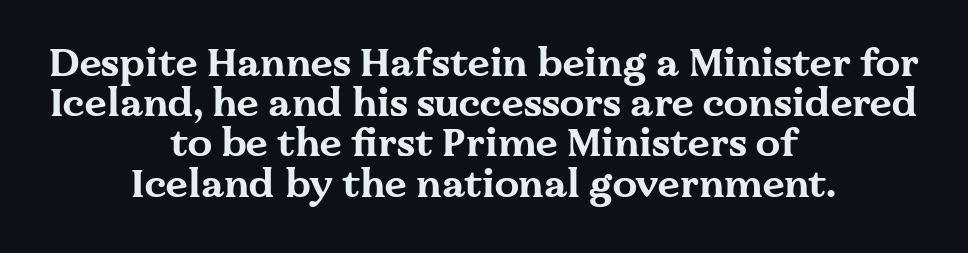
The image shows 39 px bold, wide serif type, upright; set centered, tight line spacing (1.03x), normal letter spacing, not underlined; medium stroke contrast and a medium x-height.
